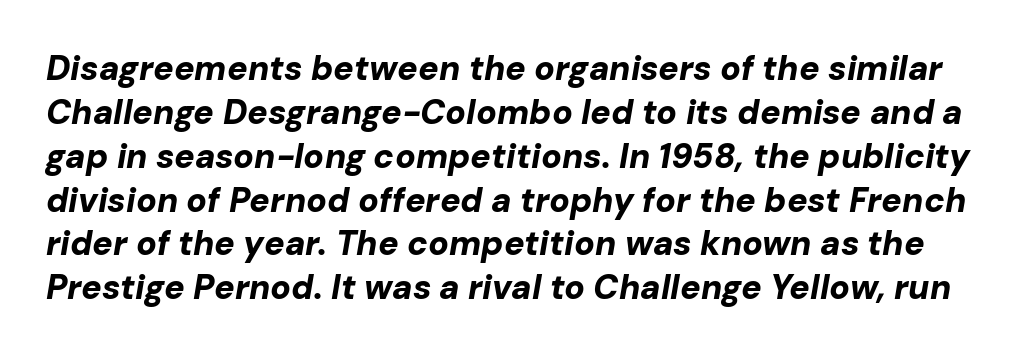
The line texture is even and compact thanks to regular tracking. Do the characters align in a grid? No, the font is proportional. The characters look thick and weighty, a clear bold. The space between consecutive lines is moderate. It's the slanting kind of type. The gap between lines stays unmarked.
